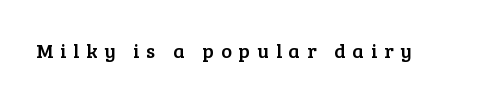
Q: Is the text italic (slanted)? A: No, it is upright.
Q: Is the text underlined? A: No.
Q: Is the spacing between letters normal or unusually wide? A: Unusually wide.
